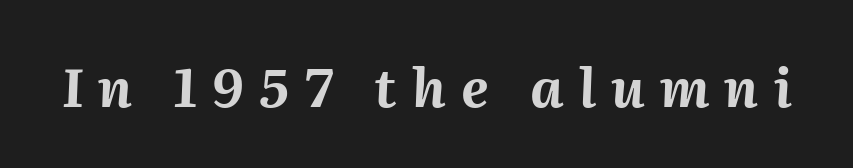
The passage shown is emphatically bold. The rendering uses natural spacing where letterforms have individual widths. The space directly below the letters is spotless. The typography opts for an oblique posture over an upright one.
